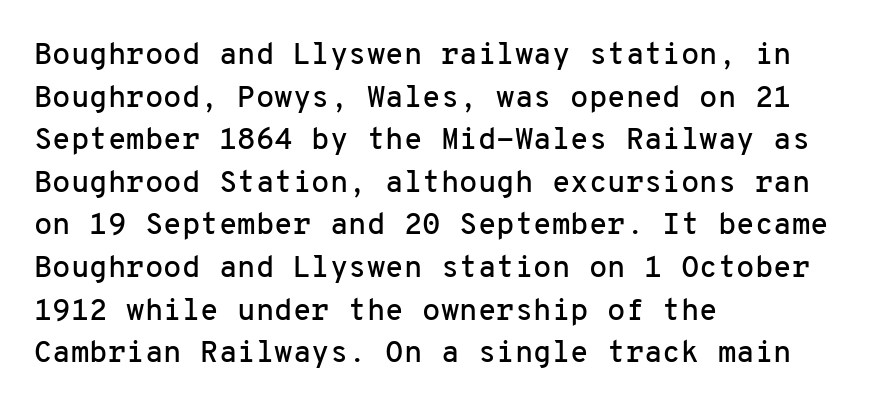
Q: Is the text italic (slanted)? A: No, it is upright.
Q: Is the typeface a serif or a sans-serif typeface? A: Sans-serif.
Q: Is the text underlined? A: No.
Q: How is the paragraph aligned? A: Left-aligned.
Q: Is the spacing between letters normal or unusually wide? A: Normal.
Q: Is the spacing between lines tight, normal or loose? A: Normal.
Q: Width (condensed, normal, or wide)? A: Normal.
Q: Stroke contrast? A: Low.
Q: x-height? A: Medium.
Q: Monospaced? A: Yes.
